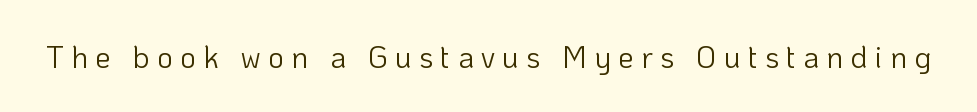
The cut favours lightness, reaching ordinary text weight at its darkest. A bare baseline throughout the passage. Loose tracking; the words dissolve into strings of separated letters. To sum up the face: it is a sans, with no serifs. Do the characters align in a grid? No, the font is proportional. This sample uses an upright cut, with every glyph sitting square on the baseline.
